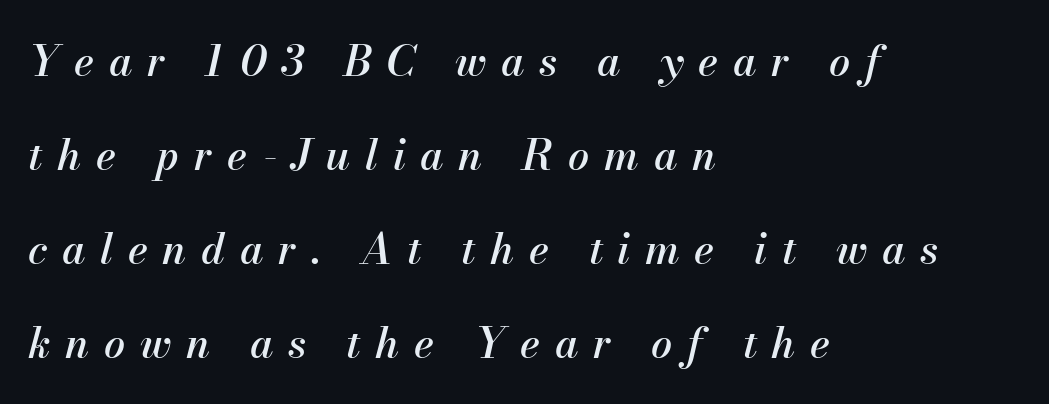
Q: Is the text italic (slanted)? A: Yes, it leans right by about 13 degrees.
Q: Is the text underlined? A: No.
Q: How is the paragraph aligned? A: Left-aligned.
Q: Is the spacing between letters normal or unusually wide? A: Unusually wide.
Q: Is the spacing between lines tight, normal or loose? A: Loose.
Q: Width (condensed, normal, or wide)? A: Normal.
Q: Stroke contrast? A: Medium.
Q: x-height? A: Small.
Q: Monospaced? A: No.
